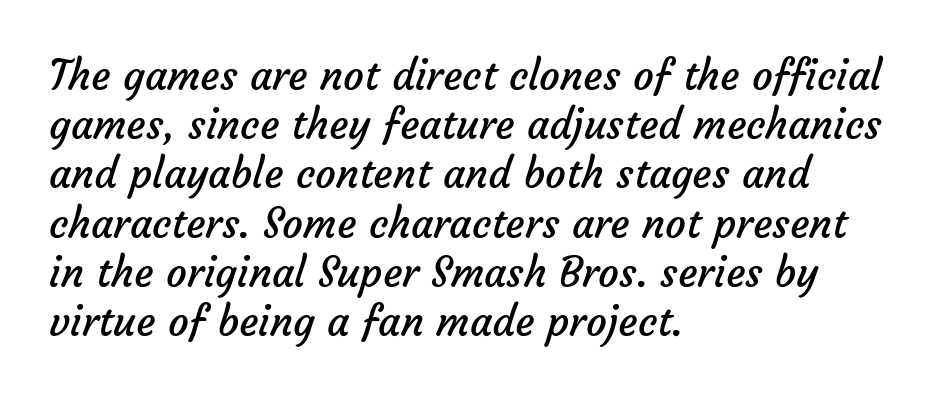
{"serif": "no", "bold": "no", "weight": "regular", "width": "normal", "stroke_contrast": "low", "x_height": "medium", "monospaced": "no", "underline": "no", "align": "left", "line_spacing_ratio": 1.2, "letter_spacing": "normal", "letter_spacing_em": 0.0, "glyph_px": 41}
